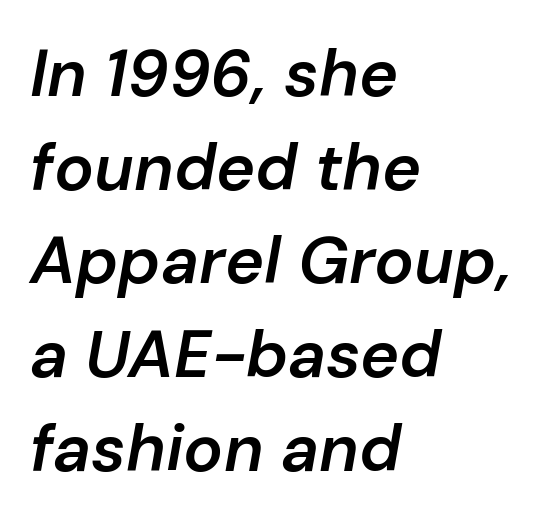
Q: Is the text bold? A: Semi-bold.
Q: Is the text italic (slanted)? A: Yes, it leans right by about 10 degrees.
Q: Is the text underlined? A: No.
Q: How is the paragraph aligned? A: Left-aligned.
Q: Is the spacing between letters normal or unusually wide? A: Normal.
Q: Is the spacing between lines tight, normal or loose? A: Normal.
Q: Width (condensed, normal, or wide)? A: Normal.
Q: Stroke contrast? A: Low.
Q: x-height? A: Medium.
Q: Monospaced? A: No.
